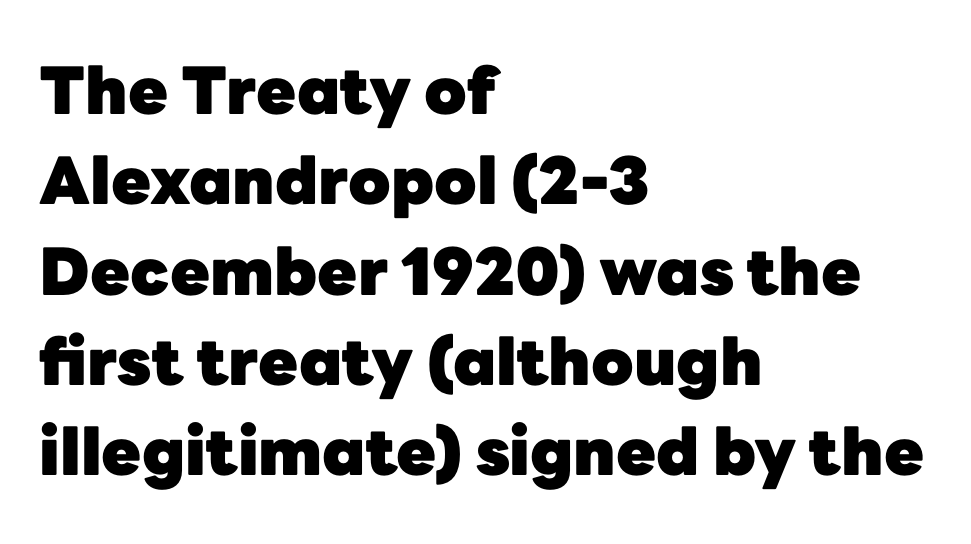
Is the type bold? Yes — the strokes are clearly thick and heavy. The specimen omits any rule beneath the text block's lines. Nope, not italic — everything's standing straight. Look at the tracking — it's just the regular setting, nothing added. A typesetter would call this proportional, since set widths differ per character. Casual observation: everything's shoved over to the left.
